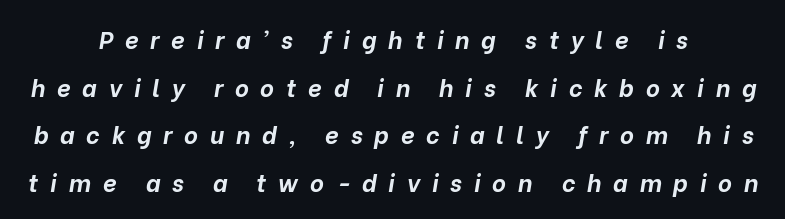
The image shows 24 px bold type, italic (leaning right); set loose line spacing (1.98x), unusually wide letter spacing (+0.49 em), not underlined.
